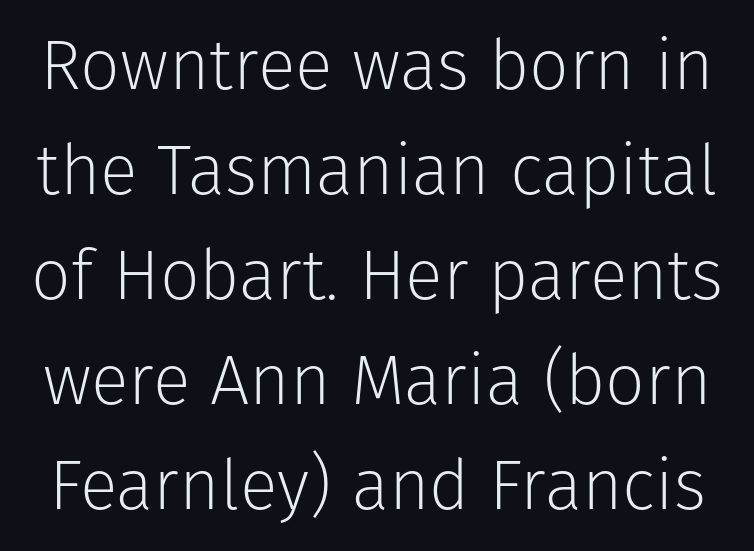
Q: Is the text bold? A: No.
Q: Is the text italic (slanted)? A: No, it is upright.
Q: Is the typeface a serif or a sans-serif typeface? A: Sans-serif.
Q: Is the text underlined? A: No.
Q: Is the spacing between letters normal or unusually wide? A: Normal.
Q: Is the spacing between lines tight, normal or loose? A: Normal.
Q: Width (condensed, normal, or wide)? A: Normal.
Q: Stroke contrast? A: Low.
Q: x-height? A: Medium.
Q: Monospaced? A: No.
